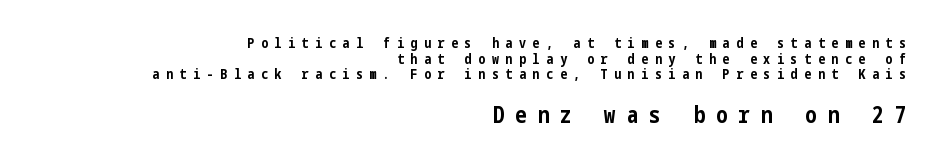
Q: Is the text bold? A: Yes.
Q: Is the text italic (slanted)? A: No, it is upright.
Q: Is the text underlined? A: No.
Q: How is the paragraph aligned? A: Right-aligned.
Q: Is the spacing between letters normal or unusually wide? A: Unusually wide.
Q: Is the spacing between lines tight, normal or loose? A: Tight.
Q: Which block of text is set in a larger size, the first (top) or the second (bottom)? A: The second (bottom) one.
